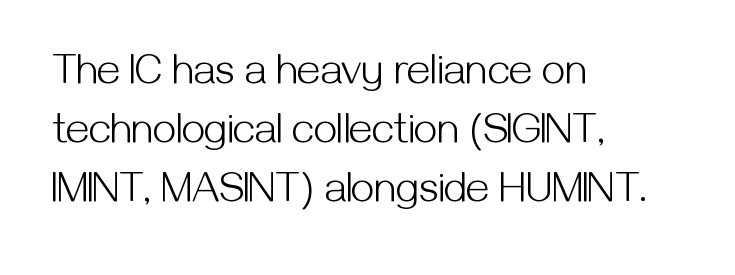
The image shows 42 px light sans-serif type, upright; set left-aligned, normal line spacing (1.41x), normal letter spacing, not underlined; medium stroke contrast and a medium x-height.
